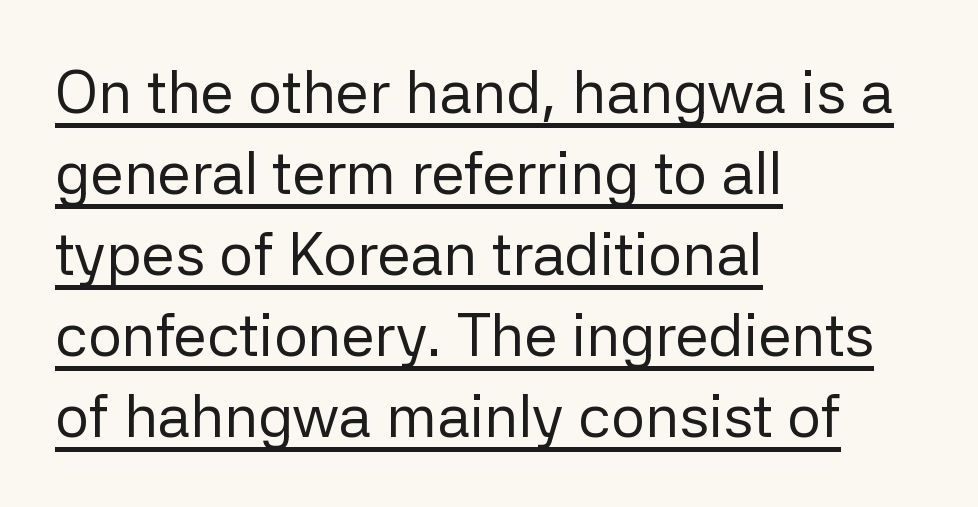
{"serif": "no", "italic": "no", "bold": "no", "weight": "regular", "width": "normal", "stroke_contrast": "low", "x_height": "medium", "monospaced": "no", "underline": "yes", "align": "left", "line_spacing": "normal", "line_spacing_ratio": 1.35, "letter_spacing": "normal", "letter_spacing_em": 0.0, "glyph_px": 60}
